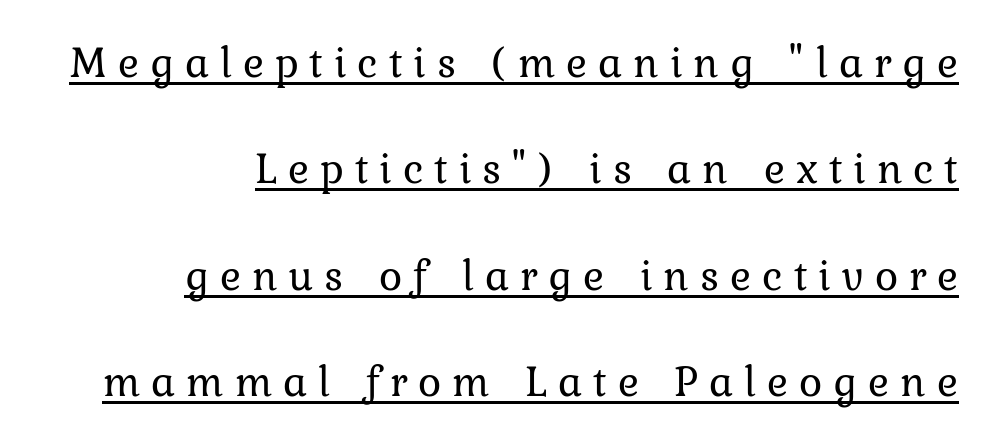
Q: Is the text bold? A: No.
Q: Is the text italic (slanted)? A: No, it is upright.
Q: Is the text underlined? A: Yes.
Q: How is the paragraph aligned? A: Right-aligned.
Q: Is the spacing between letters normal or unusually wide? A: Unusually wide.
Q: Is the spacing between lines tight, normal or loose? A: Loose.
Q: Width (condensed, normal, or wide)? A: Normal.
Q: Stroke contrast? A: Low.
Q: x-height? A: Medium.
Q: Monospaced? A: No.
